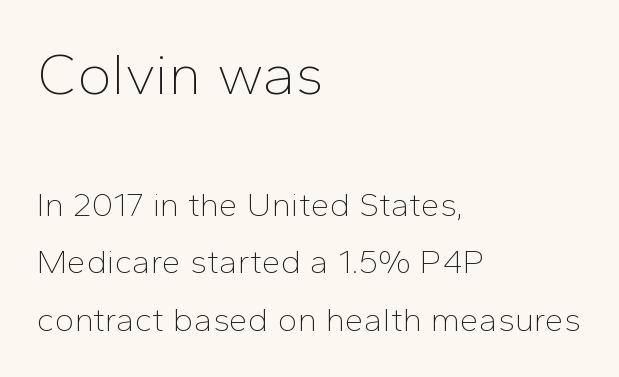
The image shows 59 px thin sans-serif type, upright; set left-aligned, normal line spacing (1.68x), normal letter spacing, not underlined; the first (top) block is 1.74x larger; low stroke contrast and a medium x-height.
